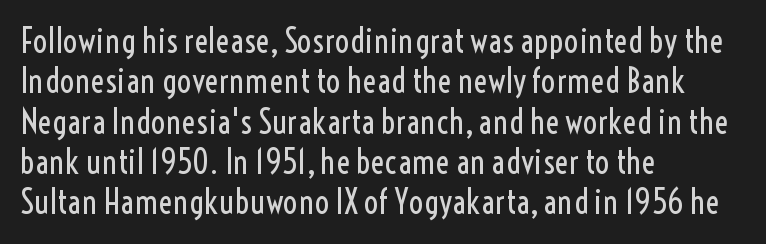
The image shows 33 px regular-weight, condensed sans-serif type, upright; set left-aligned, line spacing 1.22x, normal letter spacing, not underlined; a medium x-height.
